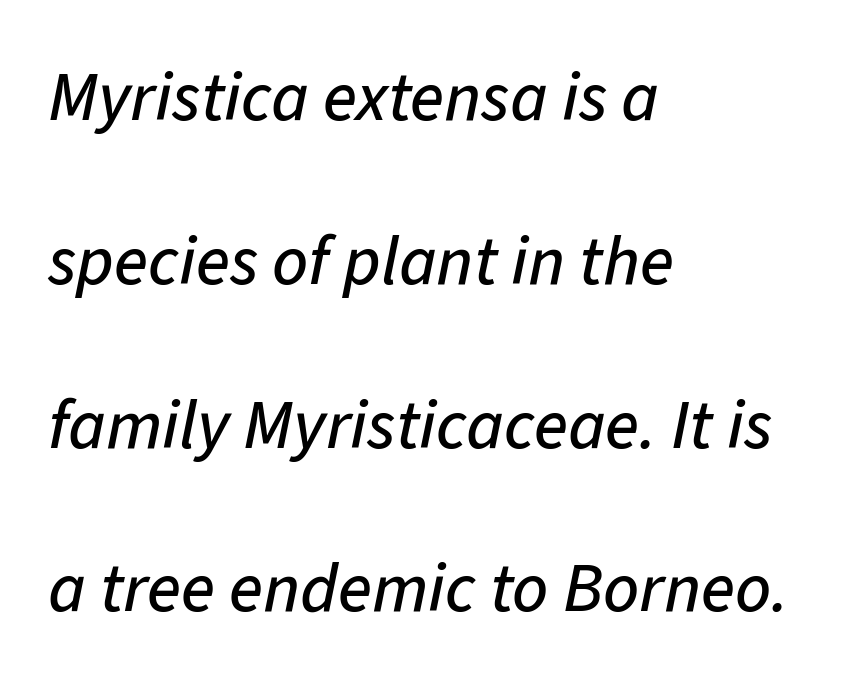
The image shows 70 px text type, italic (leaning right); set left-aligned, loose line spacing (2.34x), normal letter spacing, not underlined; low stroke contrast and a medium x-height.
